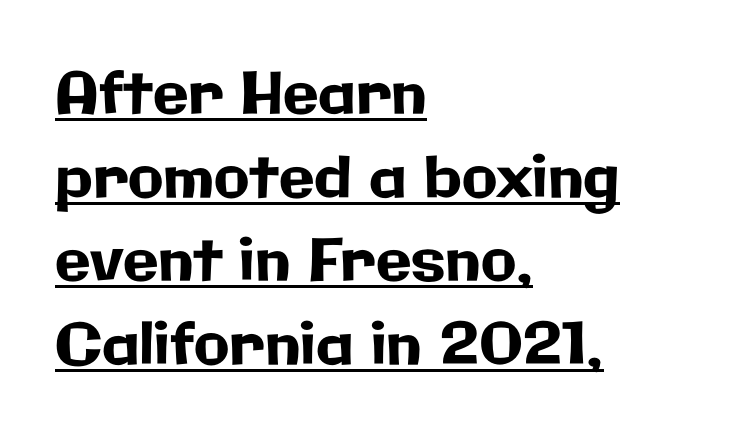
A continuous stroke trails under the words, as in a hyperlink. The rendering keeps characters at their native spacing. Which margin do the lines hug? The left one — the right edge is uneven. What's the leading like? Ordinary, nothing unusual.
